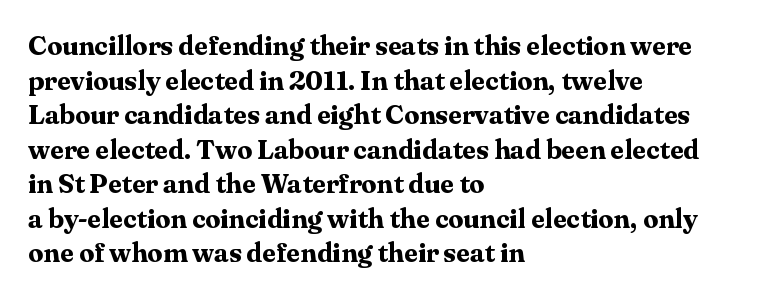
The image shows 27 px bold type, upright; set left-aligned, normal line spacing (1.28x), normal letter spacing, not underlined.
